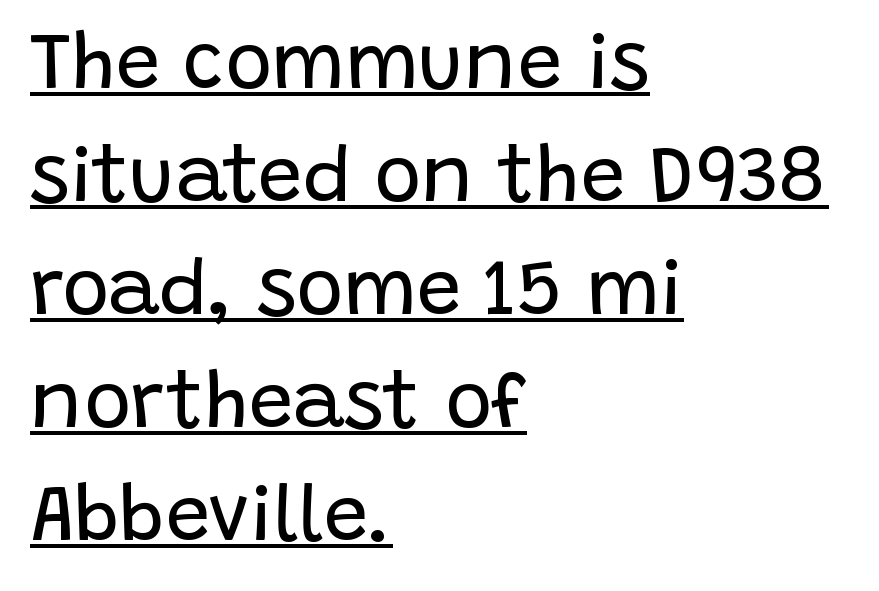
{"serif": "no", "italic": "no", "bold": "no", "weight": "regular", "width": "normal", "stroke_contrast": "low", "x_height": "large", "monospaced": "no", "underline": "yes", "align": "left", "line_spacing": "normal", "line_spacing_ratio": 1.43, "letter_spacing": "normal", "letter_spacing_em": 0.0, "glyph_px": 79}
